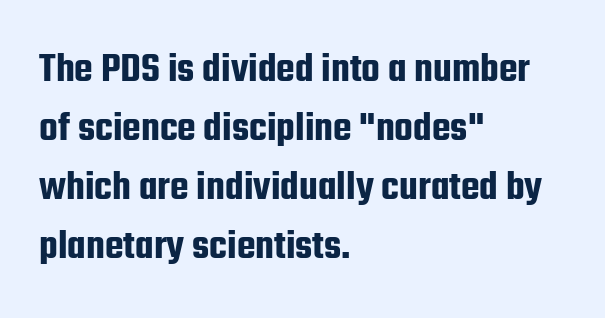
Q: Is the text italic (slanted)? A: No, it is upright.
Q: Is the typeface a serif or a sans-serif typeface? A: Sans-serif.
Q: Is the text underlined? A: No.
Q: How is the paragraph aligned? A: Left-aligned.
Q: Is the spacing between letters normal or unusually wide? A: Normal.
Q: Is the spacing between lines tight, normal or loose? A: Normal.
Q: Width (condensed, normal, or wide)? A: Condensed.
Q: Stroke contrast? A: Low.
Q: x-height? A: Medium.
Q: Monospaced? A: No.
